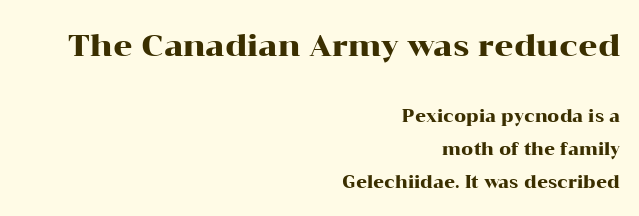
Characters remain perfectly vertical along every line. I'd call this a serif setting — the letters wear small feet. Glyph-to-glyph distance matches everyday printed text. The rendering anchors every line to the right-hand side.
